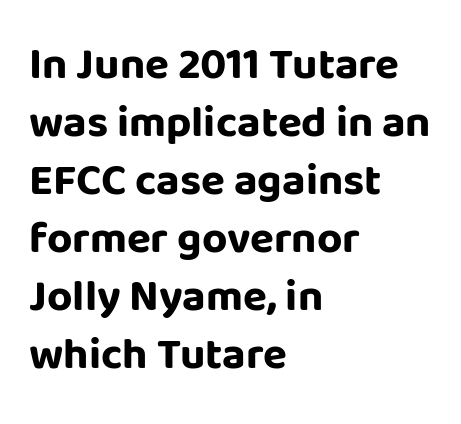
{"serif": "no", "italic": "no", "bold": "yes", "weight": "bold", "width": "normal", "stroke_contrast": "low", "x_height": "large", "monospaced": "no", "underline": "no", "align": "left", "line_spacing": "normal", "line_spacing_ratio": 1.32, "letter_spacing": "normal", "letter_spacing_em": 0.0, "glyph_px": 44}
